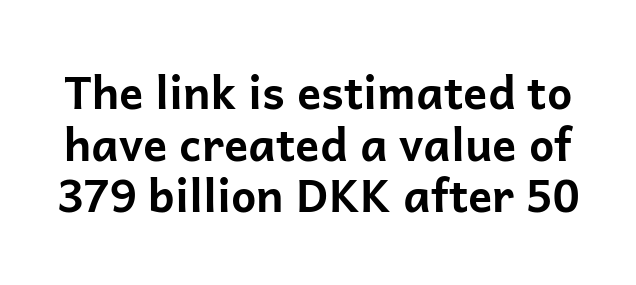
The image shows 45 px bold sans-serif type, upright; set tight line spacing (1.15x), normal letter spacing, not underlined; low stroke contrast and a medium x-height.
